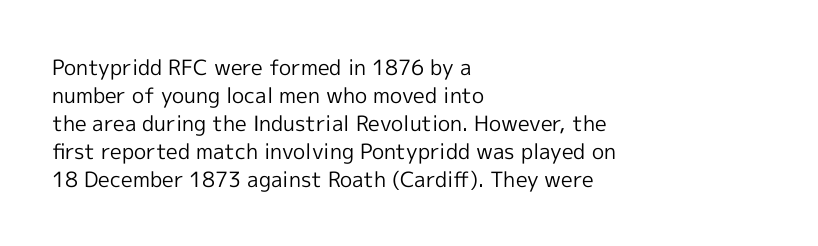
The image shows 21 px text type, upright; set left-aligned, normal line spacing (1.33x), normal letter spacing, not underlined.
